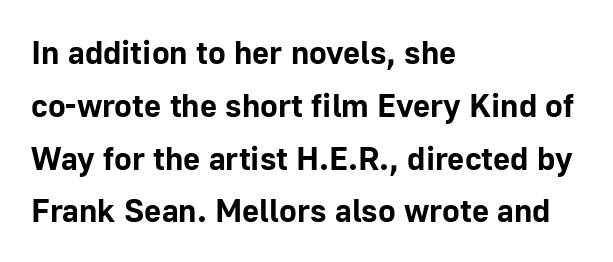
Check the space under the baseline: it is left empty. Upright lettering throughout. A typesetter would call this proportional, since set widths differ per character. Its strokes are broad and dark, the hallmark of bold type.
